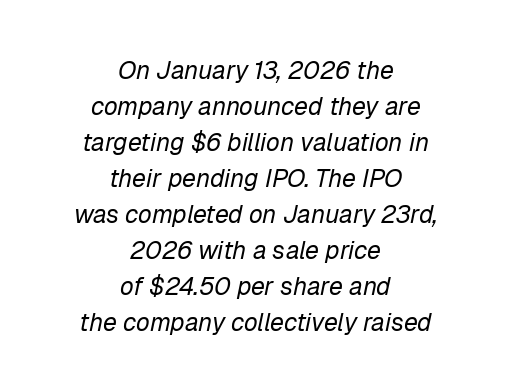
Q: Is the text bold? A: No.
Q: Is the text italic (slanted)? A: Yes, it leans right by about 12 degrees.
Q: Is the text underlined? A: No.
Q: How is the paragraph aligned? A: Centered.
Q: Is the spacing between letters normal or unusually wide? A: Normal.
Q: Is the spacing between lines tight, normal or loose? A: Normal.
